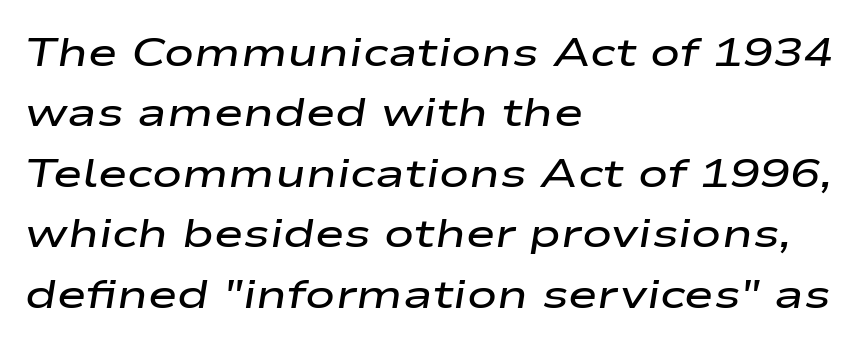
The image shows 40 px semibold, wide type, italic (leaning right); set left-aligned, normal line spacing (1.51x), normal letter spacing, not underlined; low stroke contrast and a medium x-height.
